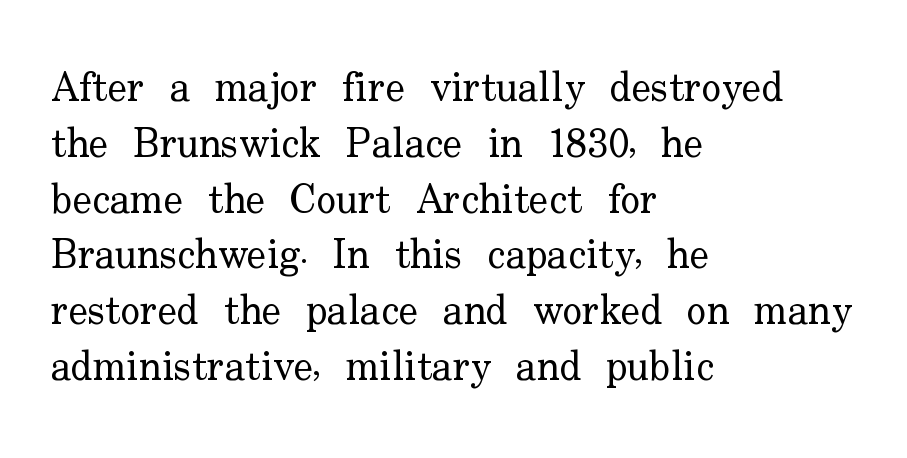
Posture: upright roman. This sample has the flowing, uneven cadence of proportional lettering. Evenly set lines give the paragraph a standard silhouette. Nothing heavy about these letters — not bold at all.
